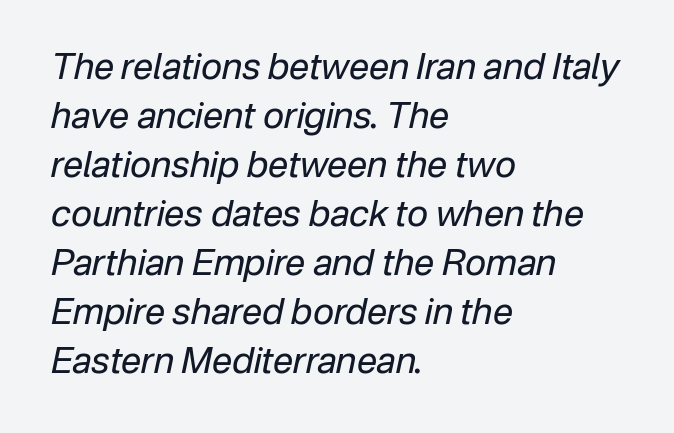
Q: Is the text bold? A: No.
Q: Is the text italic (slanted)? A: Yes, it leans right by about 12 degrees.
Q: Is the text underlined? A: No.
Q: How is the paragraph aligned? A: Left-aligned.
Q: Is the spacing between letters normal or unusually wide? A: Normal.
Q: Is the spacing between lines tight, normal or loose? A: Normal.
Q: Width (condensed, normal, or wide)? A: Normal.
Q: Stroke contrast? A: Low.
Q: x-height? A: Medium.
Q: Monospaced? A: No.
